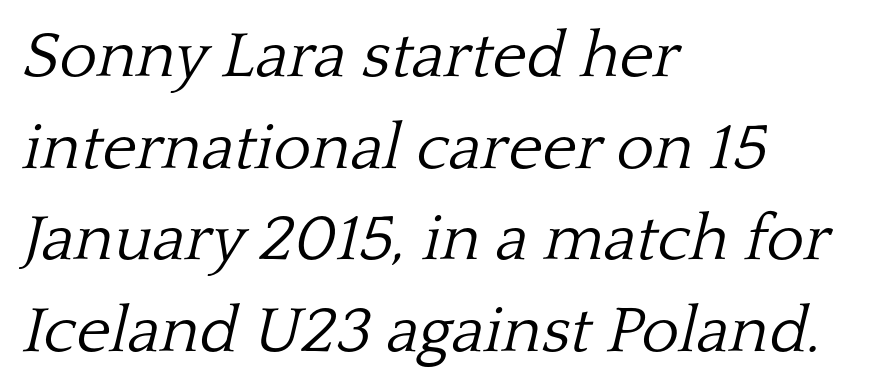
The image shows 65 px light serif type, italic (leaning right); set left-aligned, normal line spacing (1.41x), normal letter spacing, not underlined; low stroke contrast and a medium x-height.
